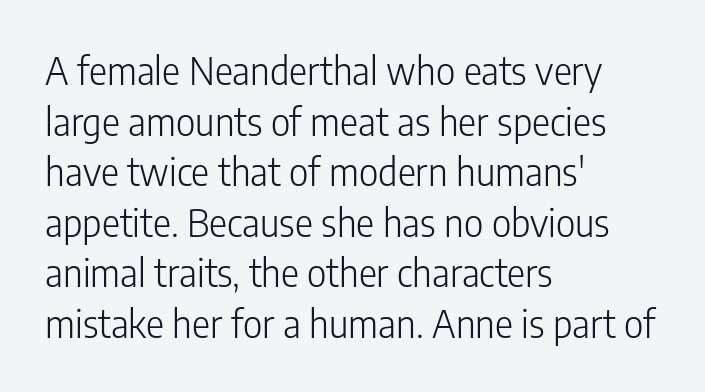
{"serif": "no", "italic": "no", "bold": "no", "weight": "light", "width": "condensed", "stroke_contrast": "low", "x_height": "medium", "monospaced": "no", "underline": "no", "align": "left", "line_spacing": "normal", "line_spacing_ratio": 1.33, "letter_spacing": "normal", "letter_spacing_em": 0.0, "glyph_px": 38}
